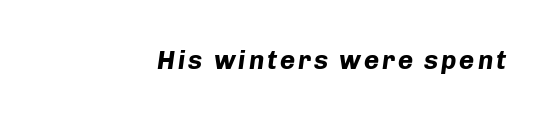
Q: Is the text bold? A: Yes.
Q: Is the text italic (slanted)? A: Yes, it leans right by about 8 degrees.
Q: Is the text underlined? A: No.
